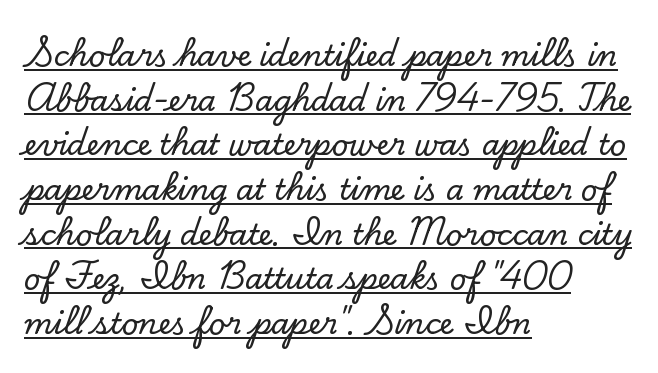
The image shows 29 px serif type; set left-aligned, normal line spacing (1.54x), normal letter spacing, underlined; low stroke contrast and a small x-height.
